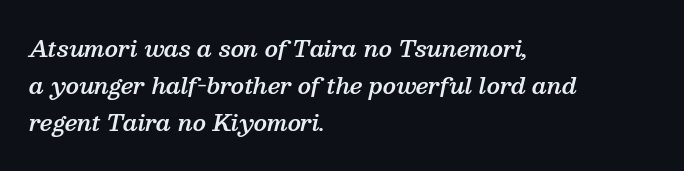
Q: Is the text bold? A: Semi-bold.
Q: Is the text italic (slanted)? A: Yes, it leans right by about 13 degrees.
Q: Is the text underlined? A: No.
Q: How is the paragraph aligned? A: Left-aligned.
Q: Is the spacing between letters normal or unusually wide? A: Normal.
Q: Is the spacing between lines tight, normal or loose? A: Normal.
